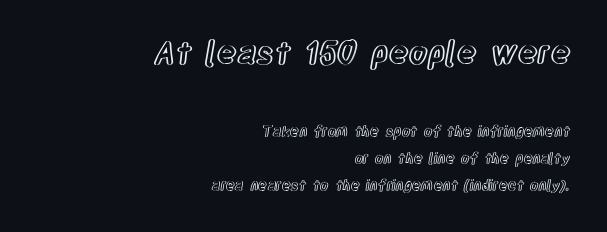
Honestly, there is no underline to notice here at all. The rendering uses natural spacing where letterforms have individual widths. Caption: standard tracking, unaltered. A great deal of white space separates one row of letters from the next. Right-aligned paragraph, ragged on the left.
